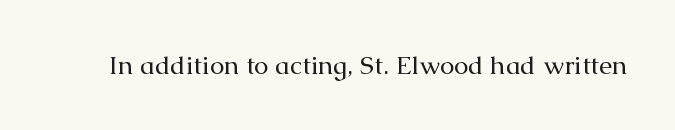
A roman cut, with each character standing at attention. Decoration check: the copy has no underline. The gaps between neighbouring characters are ordinary and unremarkable. Bold? No — there's no thickening of the strokes.
